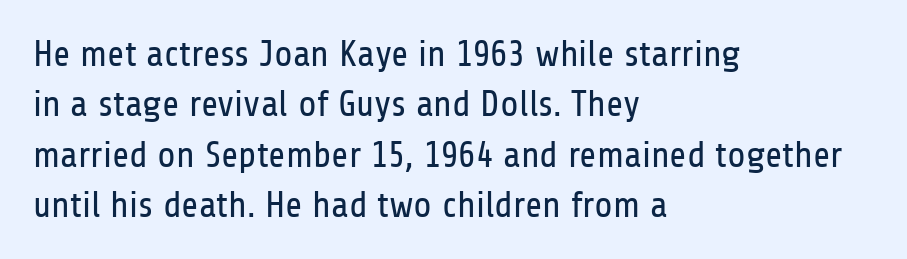
Q: Is the text bold? A: No.
Q: Is the text italic (slanted)? A: No, it is upright.
Q: Is the typeface a serif or a sans-serif typeface? A: Sans-serif.
Q: Is the text underlined? A: No.
Q: How is the paragraph aligned? A: Left-aligned.
Q: Is the spacing between letters normal or unusually wide? A: Normal.
Q: Is the spacing between lines tight, normal or loose? A: Normal.
Q: Width (condensed, normal, or wide)? A: Condensed.
Q: Stroke contrast? A: Low.
Q: x-height? A: Medium.
Q: Monospaced? A: No.
